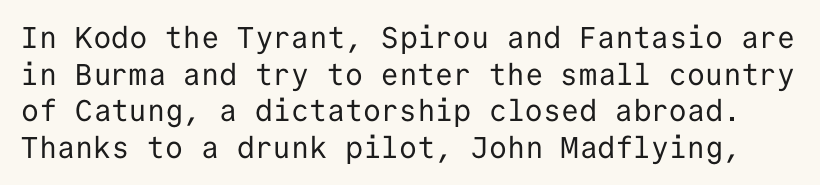
The image shows 30 px regular-weight sans-serif type, upright, monospaced; set line spacing 1.22x, normal letter spacing, not underlined; low stroke contrast and a medium x-height.
